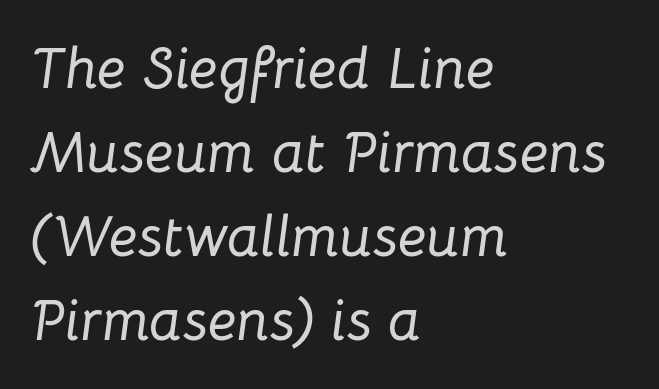
Character widths vary here, with narrow letters taking less room than wide ones. Line spacing here is normal. Rendered with sloped, italic letterforms. Honestly, the letter spacing is just normal — you wouldn't notice it. The specimen omits any rule beneath the text block's lines.
